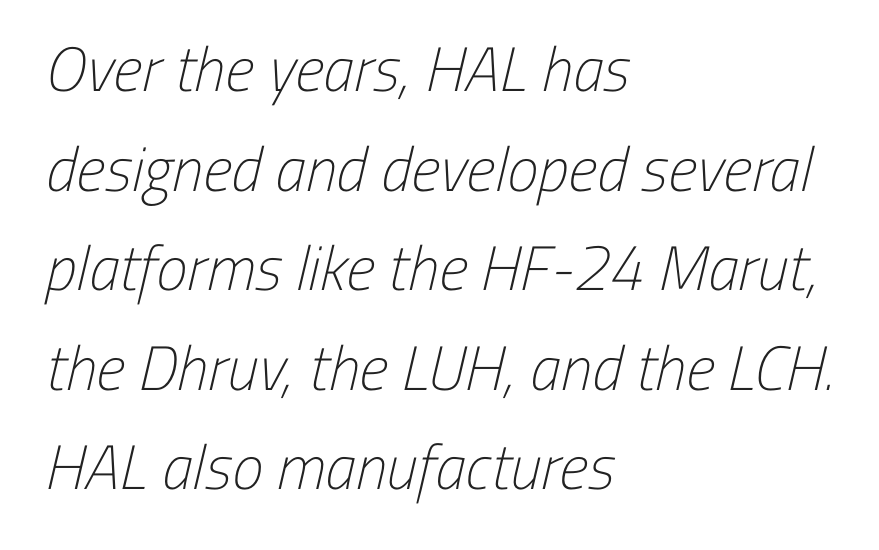
{"serif": "no", "bold": "no", "weight": "light", "width": "condensed", "stroke_contrast": "low", "x_height": "medium", "monospaced": "no", "underline": "no", "align": "left", "line_spacing": "normal", "line_spacing_ratio": 1.58, "letter_spacing": "normal", "letter_spacing_em": 0.0, "glyph_px": 63}
